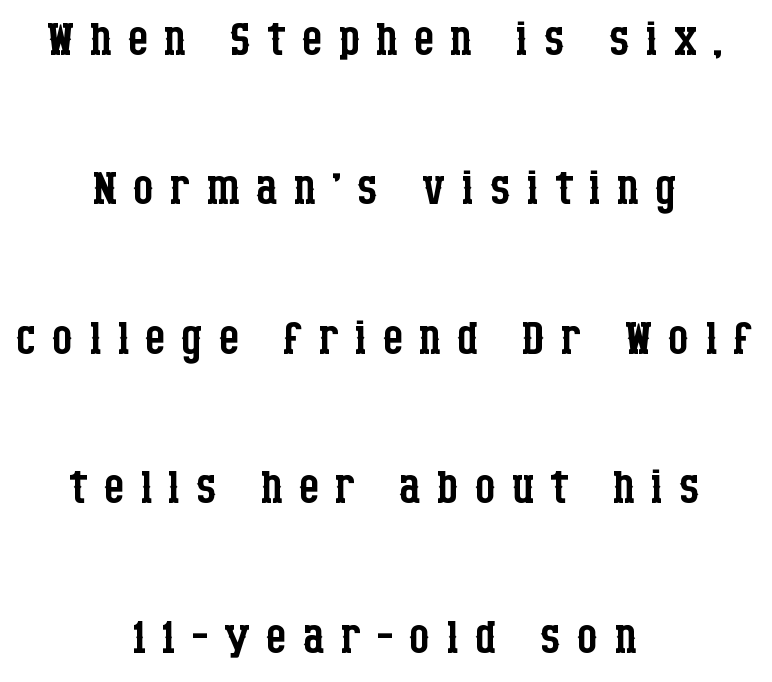
The image shows 67 px regular-weight, condensed serif type, upright; set centered, loose line spacing (2.23x), unusually wide letter spacing (+0.23 em), not underlined; low stroke contrast and a large x-height.
